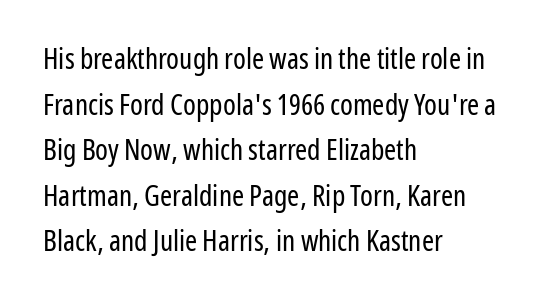
The axis of the letterforms is exactly vertical. Standard letterfit; no display-style spreading of the glyphs. Visually the block forms a straight wall on the left and a jagged coastline on the right. The letterforms sit at book weight or below. Descenders are the only things crossing below the line.
